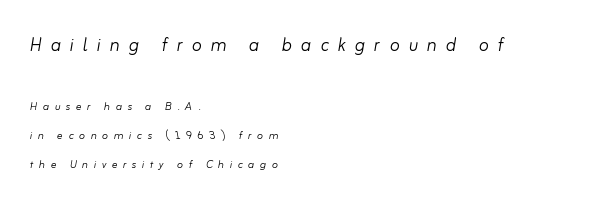
Q: Is the text bold? A: No.
Q: Is the text italic (slanted)? A: Yes, it leans right by about 10 degrees.
Q: Is the text underlined? A: No.
Q: How is the paragraph aligned? A: Left-aligned.
Q: Is the spacing between letters normal or unusually wide? A: Unusually wide.
Q: Is the spacing between lines tight, normal or loose? A: Loose.
Q: Which block of text is set in a larger size, the first (top) or the second (bottom)? A: The first (top) one.
